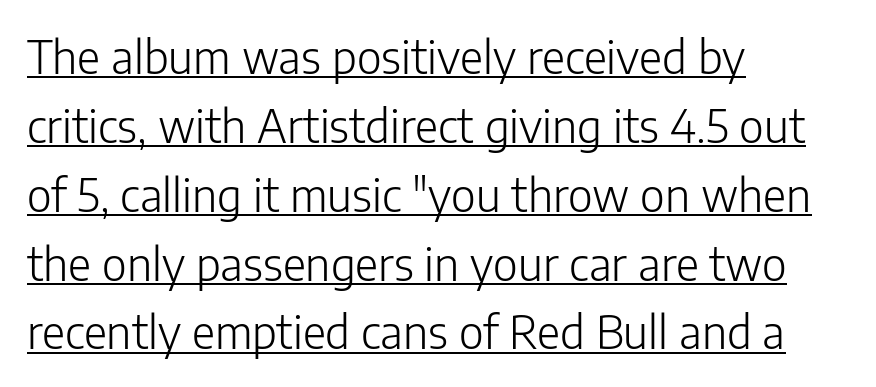
Q: Is the text bold? A: No.
Q: Is the text italic (slanted)? A: No, it is upright.
Q: Is the typeface a serif or a sans-serif typeface? A: Sans-serif.
Q: Is the text underlined? A: Yes.
Q: How is the paragraph aligned? A: Left-aligned.
Q: Is the spacing between letters normal or unusually wide? A: Normal.
Q: Is the spacing between lines tight, normal or loose? A: Normal.
Q: Width (condensed, normal, or wide)? A: Normal.
Q: Stroke contrast? A: Low.
Q: x-height? A: Medium.
Q: Monospaced? A: No.
